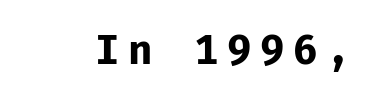
Substantial extra tracking has been applied to these lines. As a designer I'd log this as weight 700, bold. Unlike a traditional serif, this face leaves its strokes unadorned. Rendered with straight, roman letterforms.
